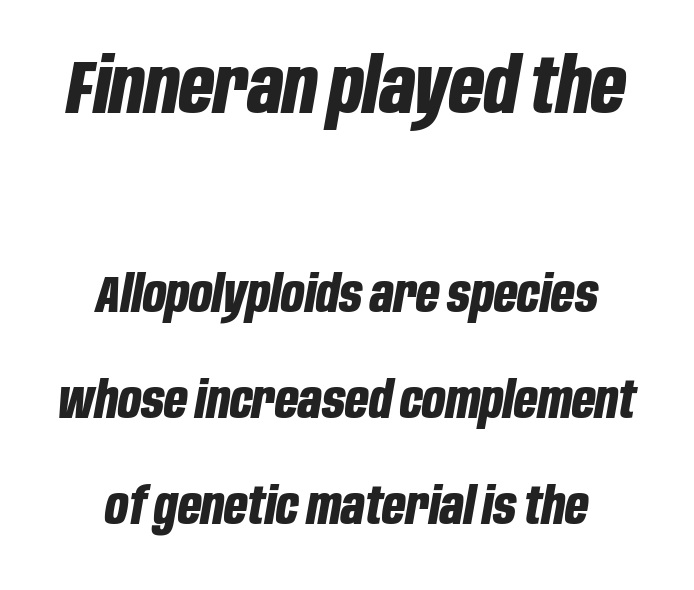
Caption: bold face, heavy strokes. Interline gaps are noticeably wide in this sample. Looks like regular typesetting: each glyph gets only the width it needs. Quick note: underline off. This is oblique type, the kind used for emphasis or titles.
